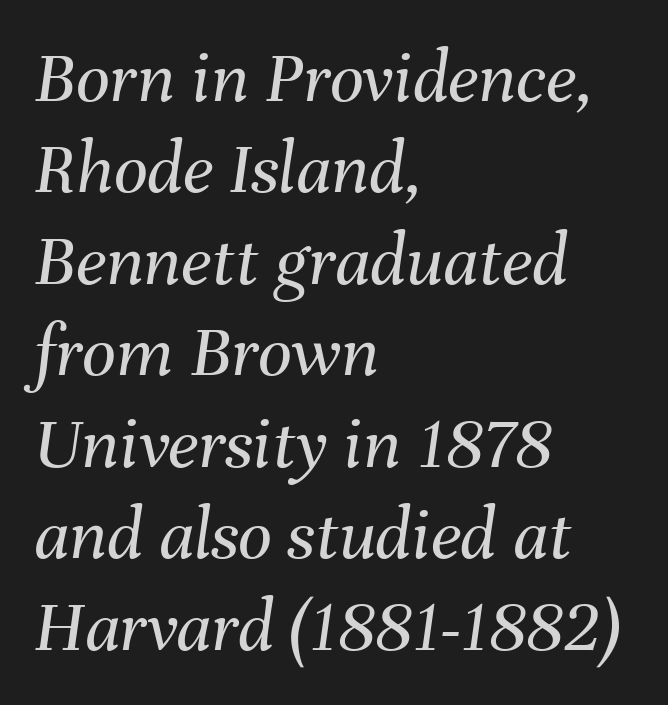
The specimen omits any rule beneath the text block's lines. Between one letter and the next there's only the usual sliver of space. In terms of posture, this sample is oblique. No letter is thick-stroked: the sample isn't bold. Line beginnings align vertically; line endings do not. These lines are rendered in a variable-pitch font.
